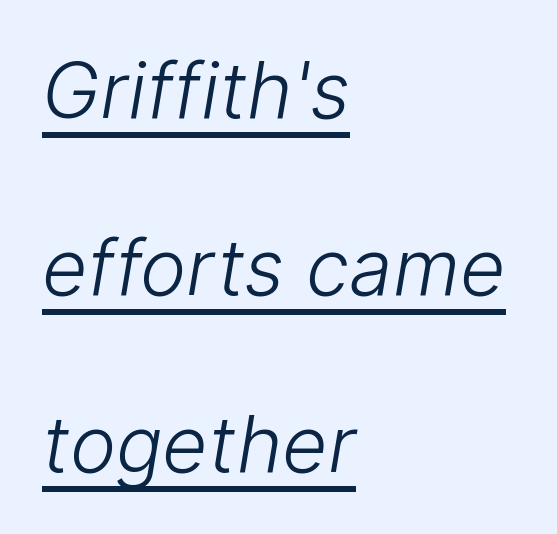
Q: Is the text bold? A: No.
Q: Is the typeface a serif or a sans-serif typeface? A: Sans-serif.
Q: Is the text underlined? A: Yes.
Q: How is the paragraph aligned? A: Left-aligned.
Q: Is the spacing between letters normal or unusually wide? A: Normal.
Q: Is the spacing between lines tight, normal or loose? A: Loose.
Q: Width (condensed, normal, or wide)? A: Normal.
Q: Stroke contrast? A: Low.
Q: x-height? A: Medium.
Q: Monospaced? A: No.
